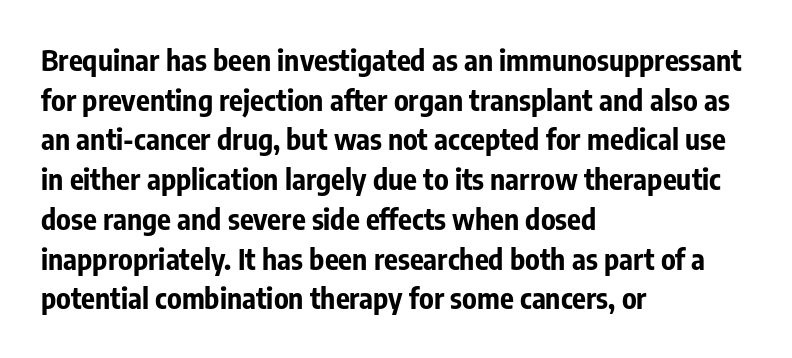
The type is set solid horizontally, with unmodified tracking. Summary of vertical rhythm: regular, with standard interline spacing. Notice how the stems are strictly vertical — no italics here. Glance below the letters and you will spot only blank space. Do the characters align in a grid? No, the font is proportional.
